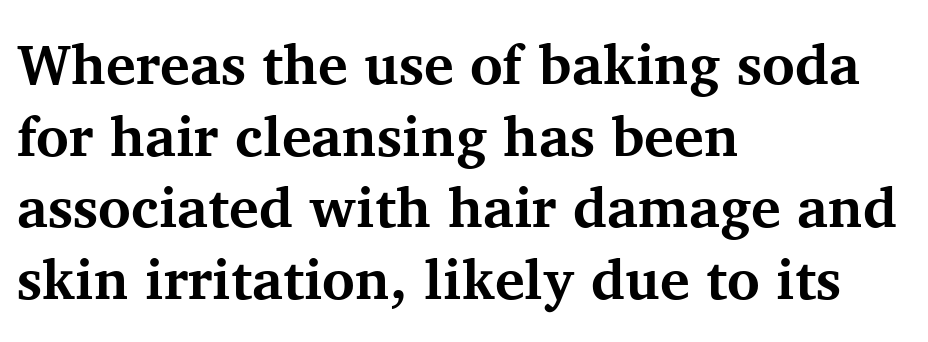
The image shows 56 px bold serif type, upright; set left-aligned, normal line spacing (1.28x), normal letter spacing, not underlined; medium stroke contrast and a medium x-height.
